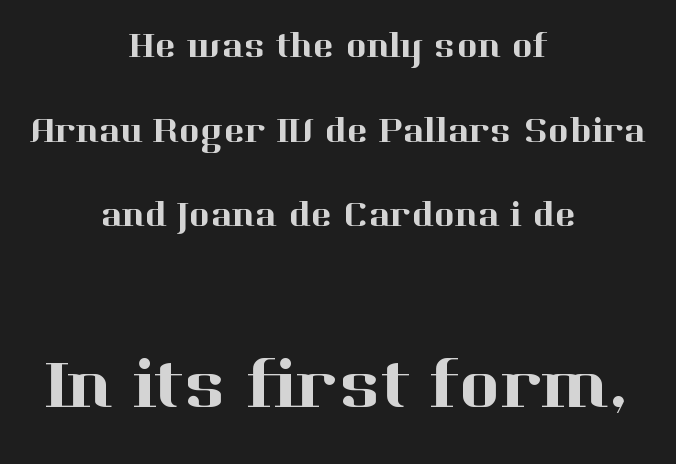
The image shows 71 px serif type, upright; set centered, loose line spacing (2.35x), normal letter spacing, not underlined; the second (bottom) block is 1.97x larger; high stroke contrast and a medium x-height.
